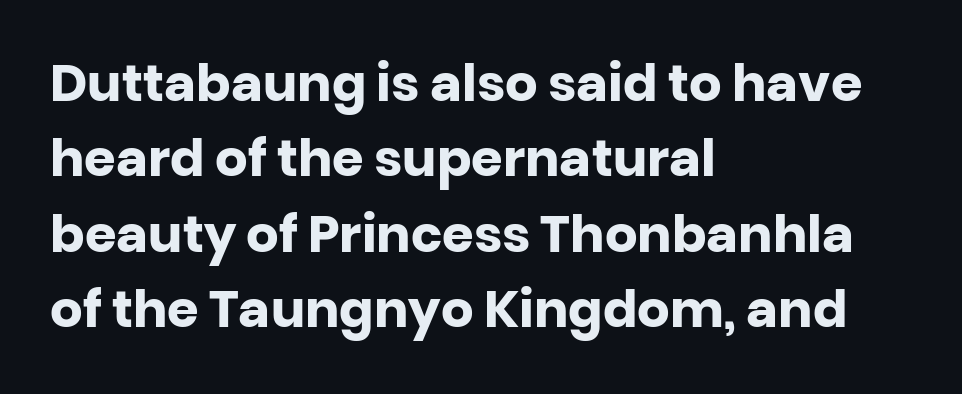
{"serif": "no", "italic": "no", "bold": "yes", "weight": "heavy", "width": "normal", "stroke_contrast": "low", "x_height": "large", "monospaced": "no", "underline": "no", "align": "left", "line_spacing": "normal", "line_spacing_ratio": 1.48, "letter_spacing": "normal", "letter_spacing_em": 0.0, "glyph_px": 51}
